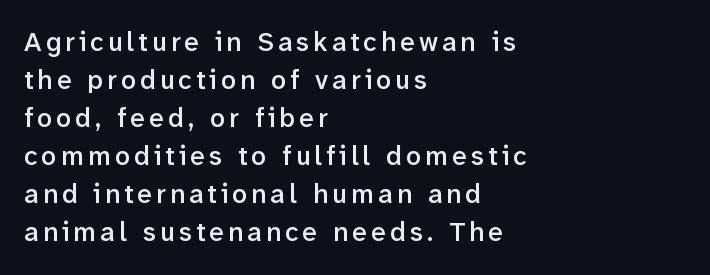
The image shows 27 px text type, upright; set left-aligned, normal line spacing (1.41x), not underlined.
